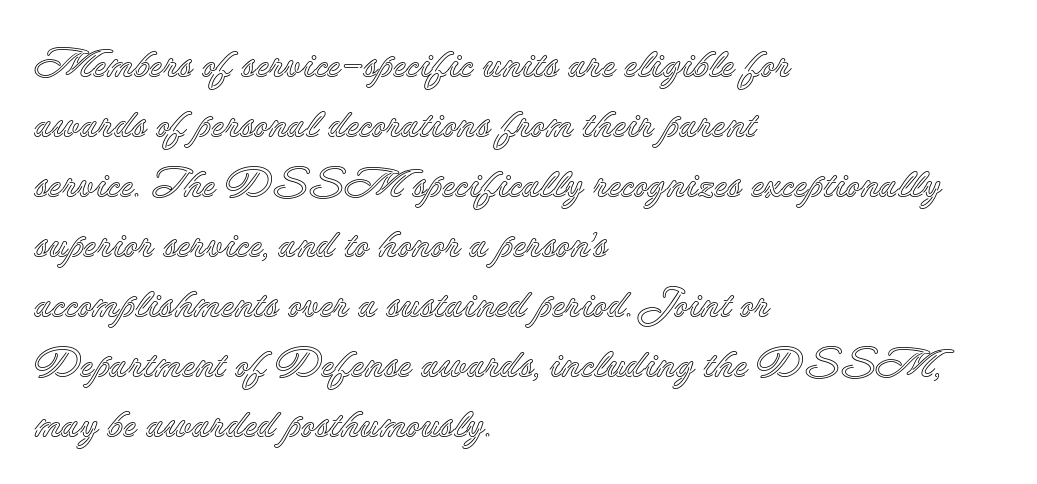
Glance below the letters and you will spot only blank space. The type is set solid horizontally, with unmodified tracking. The rag falls on the right side of this text block. This block has exactly the height ordinary leading produces. Think of a printed novel: that variable character pitch is what you see here.
